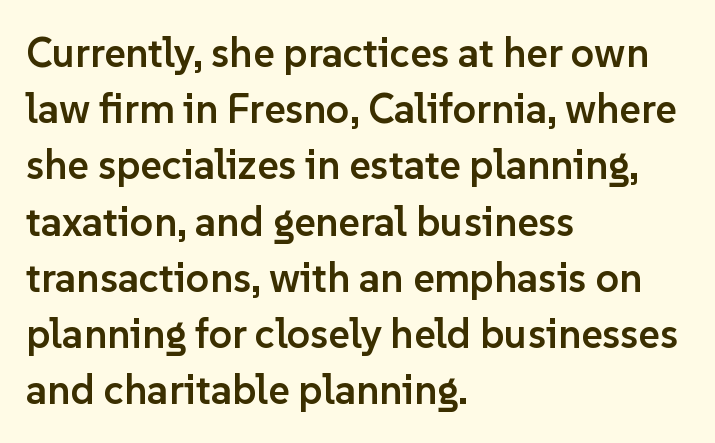
Q: Is the text bold? A: Semi-bold.
Q: Is the text italic (slanted)? A: No, it is upright.
Q: Is the typeface a serif or a sans-serif typeface? A: Sans-serif.
Q: Is the text underlined? A: No.
Q: How is the paragraph aligned? A: Left-aligned.
Q: Is the spacing between letters normal or unusually wide? A: Normal.
Q: Is the spacing between lines tight, normal or loose? A: Normal.
Q: Width (condensed, normal, or wide)? A: Normal.
Q: Stroke contrast? A: Low.
Q: x-height? A: Medium.
Q: Monospaced? A: No.
